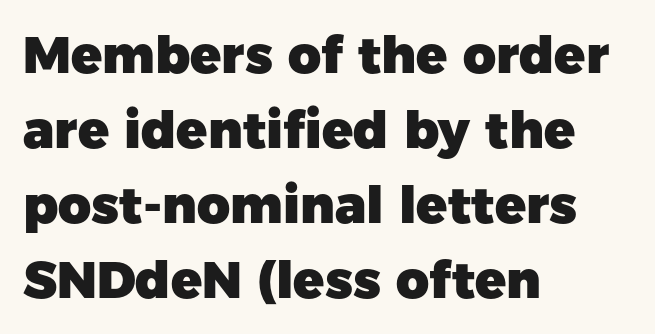
{"serif": "no", "italic": "no", "bold": "yes", "weight": "heavy", "width": "normal", "stroke_contrast": "low", "x_height": "medium", "monospaced": "no", "underline": "no", "align": "left", "line_spacing": "normal", "line_spacing_ratio": 1.47, "letter_spacing": "normal", "letter_spacing_em": 0.0, "glyph_px": 51}
